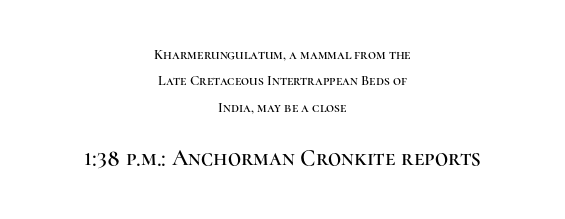
Q: Is the text italic (slanted)? A: No, it is upright.
Q: Is the text underlined? A: No.
Q: How is the paragraph aligned? A: Centered.
Q: Is the spacing between letters normal or unusually wide? A: Normal.
Q: Which block of text is set in a larger size, the first (top) or the second (bottom)? A: The second (bottom) one.
